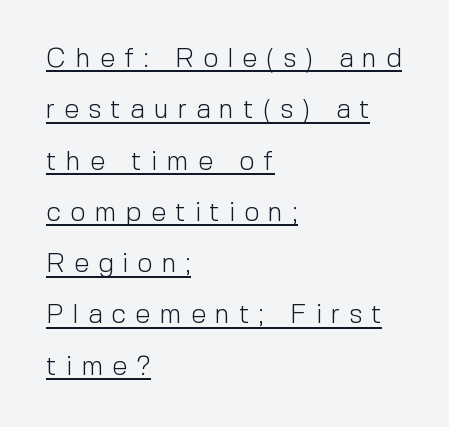
Q: Is the text bold? A: No.
Q: Is the text italic (slanted)? A: No, it is upright.
Q: Is the text underlined? A: Yes.
Q: How is the paragraph aligned? A: Left-aligned.
Q: Is the spacing between letters normal or unusually wide? A: Unusually wide.
Q: Is the spacing between lines tight, normal or loose? A: Loose.
